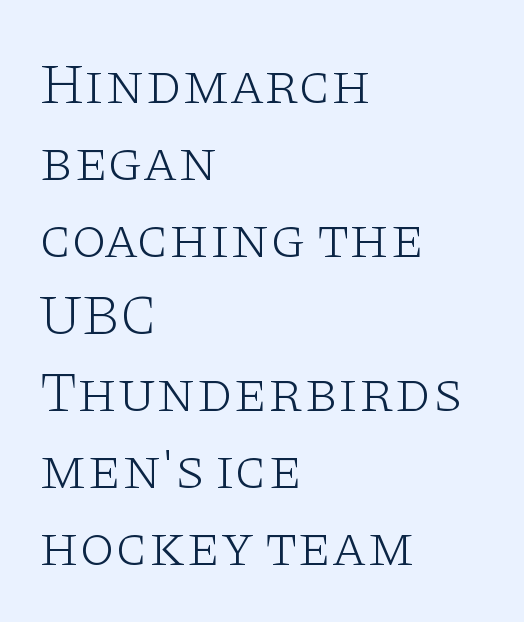
The image shows 57 px light, wide serif type, upright; set left-aligned, normal line spacing (1.35x), normal letter spacing, not underlined; low stroke contrast and a large x-height.
